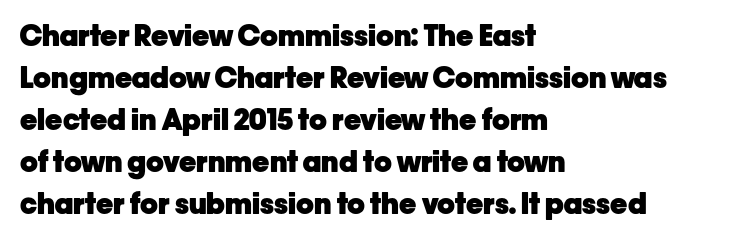
{"serif": "no", "italic": "no", "bold": "yes", "weight": "heavy", "width": "normal", "stroke_contrast": "low", "x_height": "medium", "monospaced": "no", "underline": "no", "align": "left", "line_spacing": "normal", "line_spacing_ratio": 1.45, "letter_spacing": "normal", "letter_spacing_em": 0.0, "glyph_px": 29}
